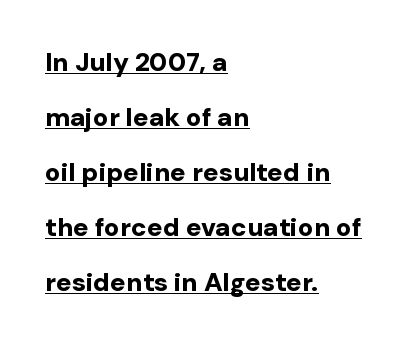
Q: Is the text bold? A: Yes.
Q: Is the text italic (slanted)? A: No, it is upright.
Q: Is the text underlined? A: Yes.
Q: How is the paragraph aligned? A: Left-aligned.
Q: Is the spacing between letters normal or unusually wide? A: Normal.
Q: Is the spacing between lines tight, normal or loose? A: Loose.
